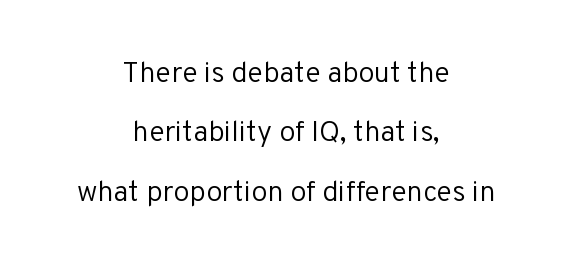
Grotesque or geometric, the face here clearly has no serifs. Do the characters align in a grid? No, the font is proportional. The zone under the glyphs is completely vacant. Horizontal bands of white between lines are thick stripes. The horizontal fit of the characters is conventional and even.
